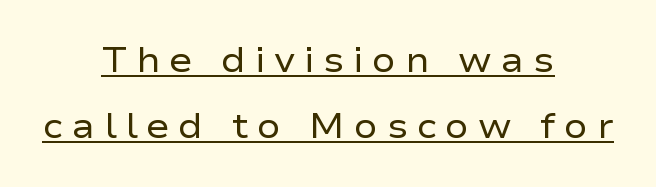
Unlike italic type, these characters show no tilt at all. Unlike a traditional serif, this face leaves its strokes unadorned. The strokes are not fattened; the text isn't bold. Observe the wide spacing: letters keep a clear distance from each other.
